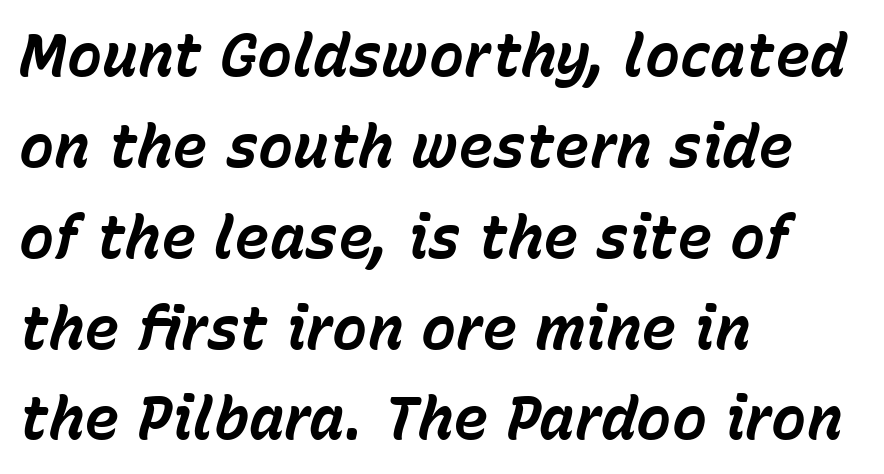
The image shows 59 px bold type, italic (leaning right); set left-aligned, normal line spacing (1.54x), normal letter spacing, not underlined; low stroke contrast and a medium x-height.
